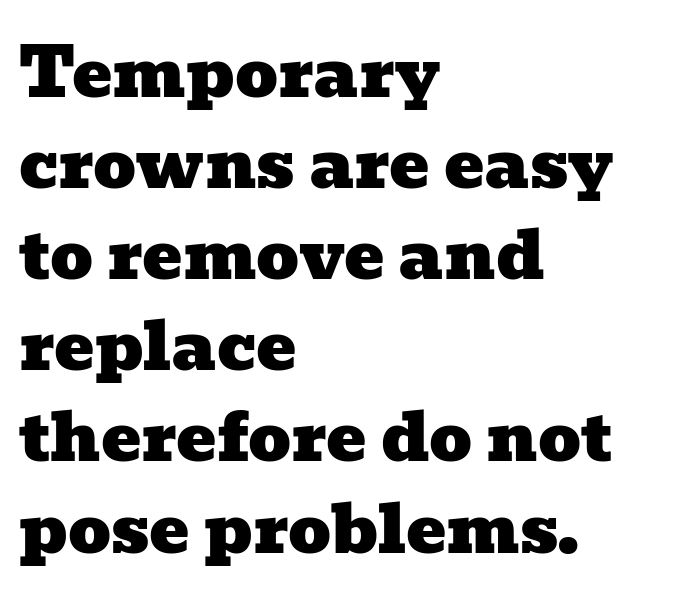
Stroke terminals: seriffed. Regular leading. This rendering uses left alignment, leaving the right contour irregular. The face used here is proportionally spaced, like ordinary book or web type.
